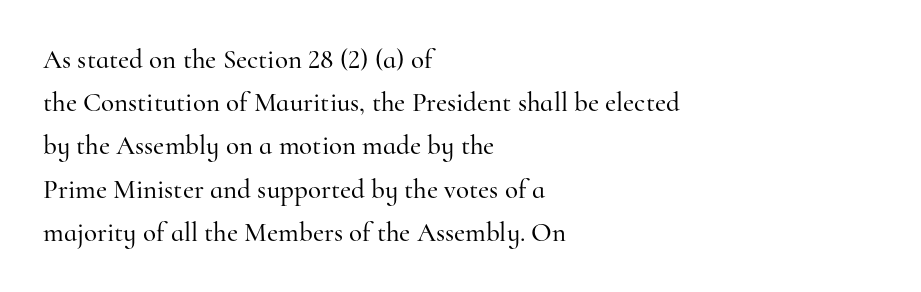
{"italic": "no", "underline": "no", "align": "left", "line_spacing": "normal", "line_spacing_ratio": 1.6, "letter_spacing": "normal", "letter_spacing_em": 0.0, "glyph_px": 27}
